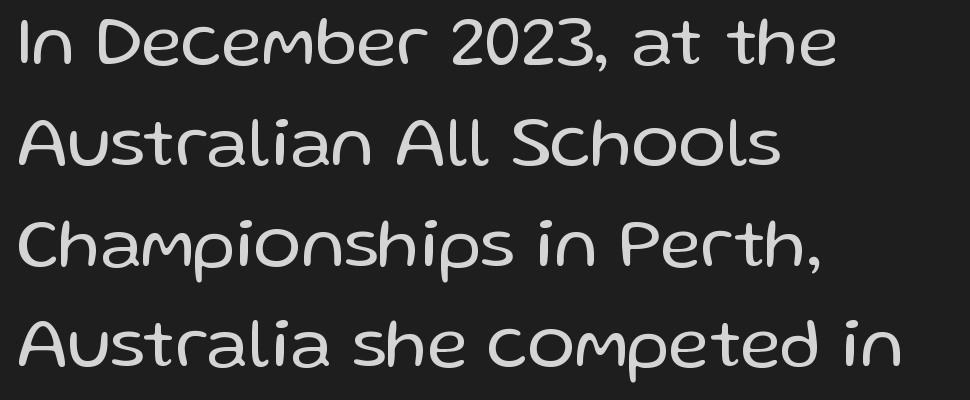
{"serif": "no", "italic": "no", "bold": "no", "weight": "regular", "width": "normal", "stroke_contrast": "low", "x_height": "medium", "monospaced": "no", "underline": "no", "align": "left", "line_spacing": "normal", "line_spacing_ratio": 1.42, "letter_spacing": "normal", "letter_spacing_em": 0.0, "glyph_px": 71}
